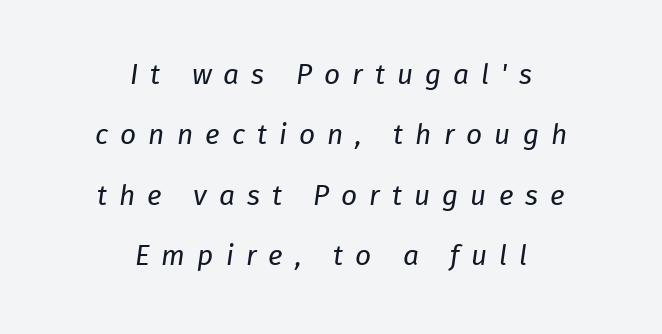
Q: Is the text bold? A: No.
Q: Is the text italic (slanted)? A: Yes, it leans right by about 8 degrees.
Q: Is the text underlined? A: No.
Q: How is the paragraph aligned? A: Centered.
Q: Is the spacing between letters normal or unusually wide? A: Unusually wide.
Q: Is the spacing between lines tight, normal or loose? A: Loose.
Q: Width (condensed, normal, or wide)? A: Normal.
Q: Stroke contrast? A: Low.
Q: x-height? A: Medium.
Q: Monospaced? A: No.
